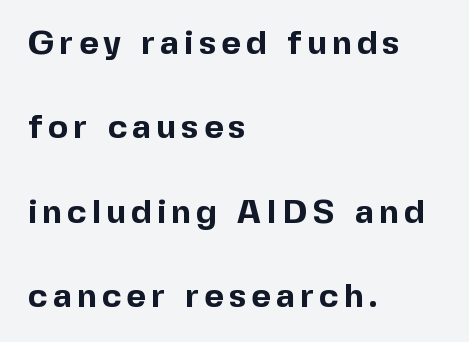
Do the characters align in a grid? No, the font is proportional. These lines carry a lot of weight — the face is fully bold. I'd call this a sans setting — the letters go barefoot. No italicization has been applied; the sample stays upright. The setting favours the left margin, as ordinary paragraphs usually do. This block would shrink considerably if given ordinary leading; it's expanded now.
